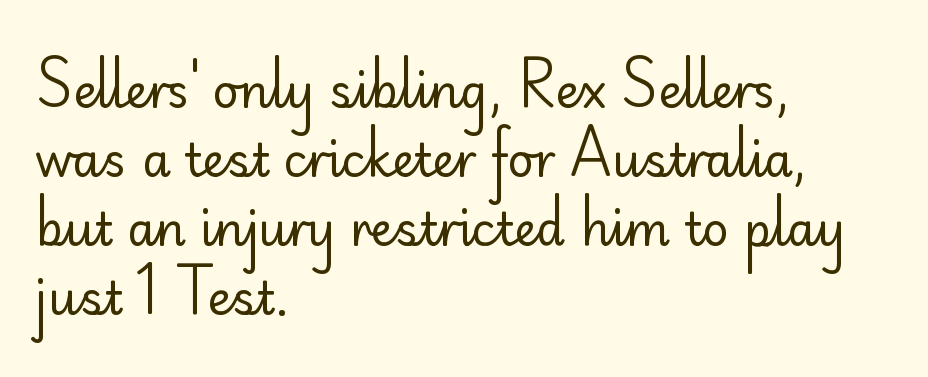
Q: Is the text bold? A: No.
Q: Is the text italic (slanted)? A: No, it is upright.
Q: Is the typeface a serif or a sans-serif typeface? A: Sans-serif.
Q: Is the text underlined? A: No.
Q: How is the paragraph aligned? A: Left-aligned.
Q: Is the spacing between letters normal or unusually wide? A: Normal.
Q: Is the spacing between lines tight, normal or loose? A: Normal.
Q: Width (condensed, normal, or wide)? A: Normal.
Q: Stroke contrast? A: Low.
Q: x-height? A: Small.
Q: Monospaced? A: No.
